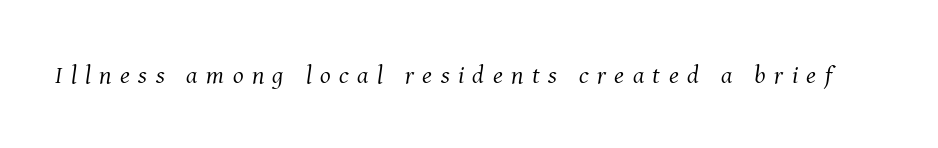
{"italic": "yes", "lean": "right", "slant_degrees": 8, "bold": "no", "underline": "no", "letter_spacing": "wide", "letter_spacing_em": 0.34, "glyph_px": 25}
